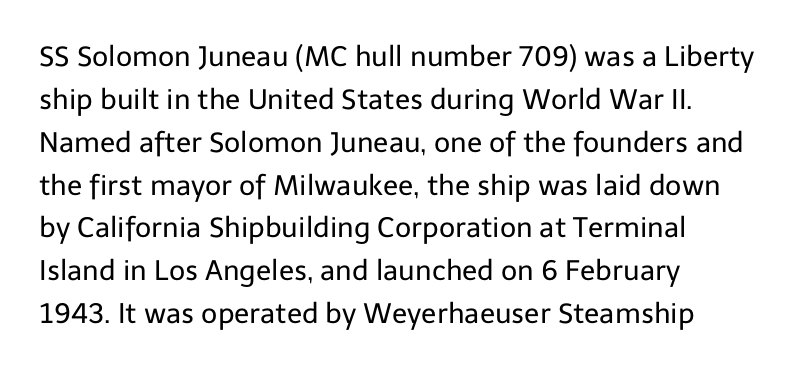
Q: Is the text bold? A: No.
Q: Is the text italic (slanted)? A: No, it is upright.
Q: Is the typeface a serif or a sans-serif typeface? A: Sans-serif.
Q: Is the text underlined? A: No.
Q: How is the paragraph aligned? A: Left-aligned.
Q: Is the spacing between letters normal or unusually wide? A: Normal.
Q: Is the spacing between lines tight, normal or loose? A: Normal.
Q: Width (condensed, normal, or wide)? A: Normal.
Q: Stroke contrast? A: Low.
Q: x-height? A: Medium.
Q: Monospaced? A: No.
